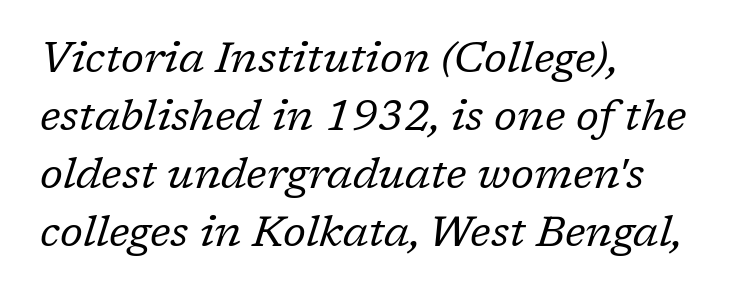
Q: Is the text bold? A: No.
Q: Is the text italic (slanted)? A: Yes, it leans right by about 17 degrees.
Q: Is the typeface a serif or a sans-serif typeface? A: Serif.
Q: Is the text underlined? A: No.
Q: How is the paragraph aligned? A: Left-aligned.
Q: Is the spacing between letters normal or unusually wide? A: Normal.
Q: Is the spacing between lines tight, normal or loose? A: Normal.
Q: Width (condensed, normal, or wide)? A: Normal.
Q: Stroke contrast? A: Low.
Q: x-height? A: Medium.
Q: Monospaced? A: No.
